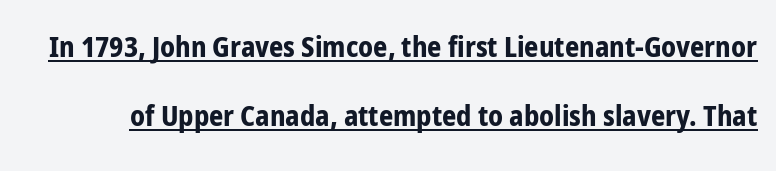
Caption: lettering with a line underneath. Each glyph is drawn with heavy, bold strokes. This block would shrink considerably if given ordinary leading; it's expanded now. These lines are rendered in a variable-pitch font. The type sits square on the baseline with zero lean.
